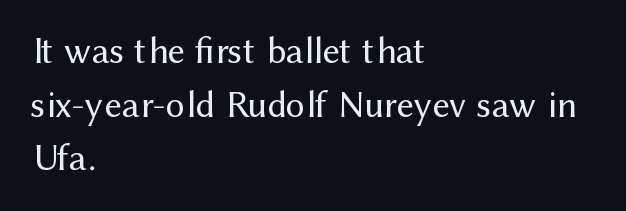
The image shows 38 px regular-weight sans-serif type, upright; set left-aligned, normal line spacing (1.41x), normal letter spacing, not underlined; medium stroke contrast and a medium x-height.
